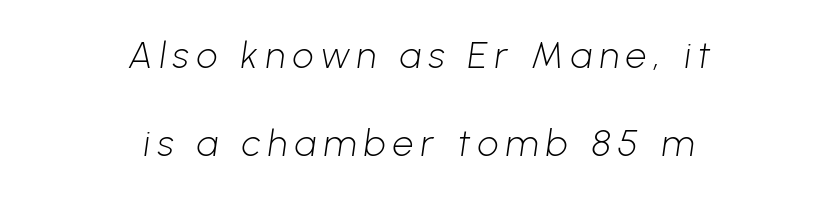
Typographically, this falls in the sans-serif category. Clear beneath every line of the passage. The face used here is proportionally spaced, like ordinary book or web type. Inter-character spacing is expanded well beyond the font's built-in metrics.
